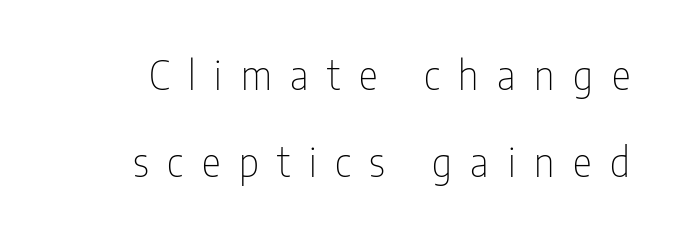
Q: Is the text bold? A: No.
Q: Is the text italic (slanted)? A: No, it is upright.
Q: Is the typeface a serif or a sans-serif typeface? A: Sans-serif.
Q: Is the text underlined? A: No.
Q: Is the spacing between letters normal or unusually wide? A: Unusually wide.
Q: Is the spacing between lines tight, normal or loose? A: Loose.
Q: Width (condensed, normal, or wide)? A: Condensed.
Q: Stroke contrast? A: Low.
Q: x-height? A: Medium.
Q: Monospaced? A: No.
